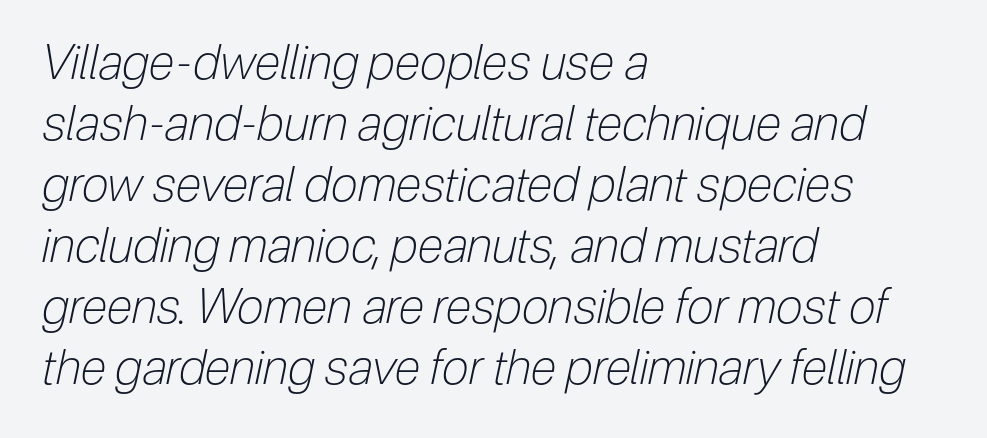
Leftover space on each line is placed entirely after the last word. The rendering uses natural spacing where letterforms have individual widths. Spacing between characters is what you'd get straight out of the box. These lines were composed using italics. Does the leading feel generous? No, just average.
